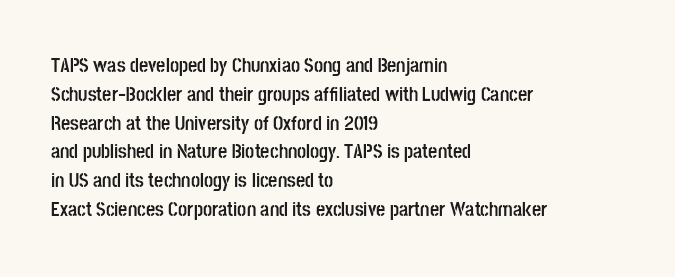
Line starts are locked; line ends wander. Bold? Absolutely — the strokes are thick and heavy. Nobody touched the tracking dial on this one. Bare-footed words on every line. These lines sit exactly where default settings would place them.
